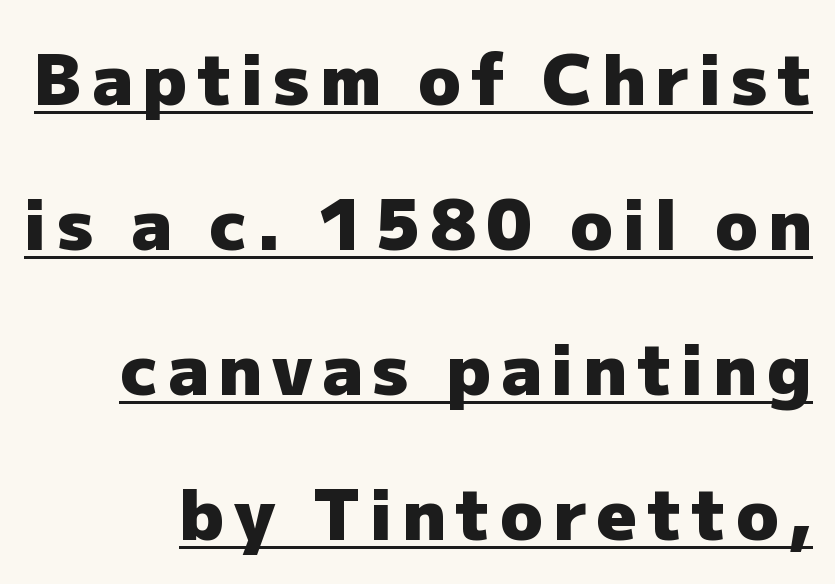
The image shows 70 px heavy sans-serif type, upright; set right-aligned, loose line spacing (2.07x), underlined; low stroke contrast and a medium x-height.
